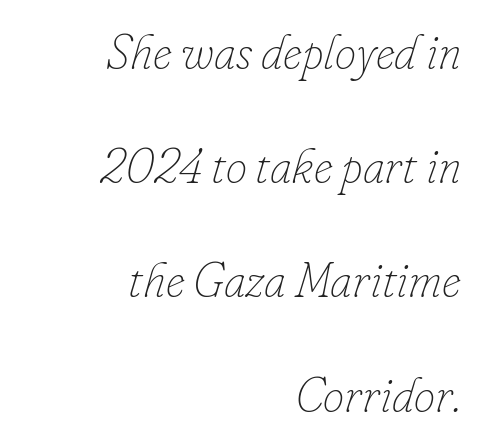
An italicized treatment has been applied to the whole sample. Descenders are the only things crossing below the line. Looks like regular typesetting: each glyph gets only the width it needs. This rendering leaves character spacing at its baseline value. The cut favours lightness, reaching ordinary text weight at its darkest. This sample trades compactness for vertical openness between lines.
